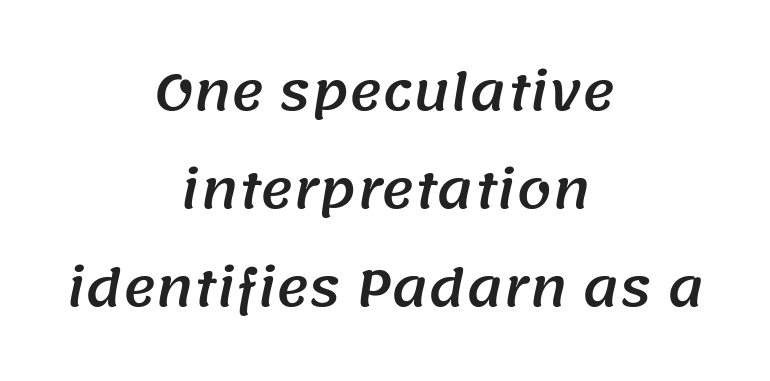
The image shows 50 px sans-serif type; set centered, loose line spacing (1.96x), normal letter spacing, not underlined; medium stroke contrast and a large x-height.
